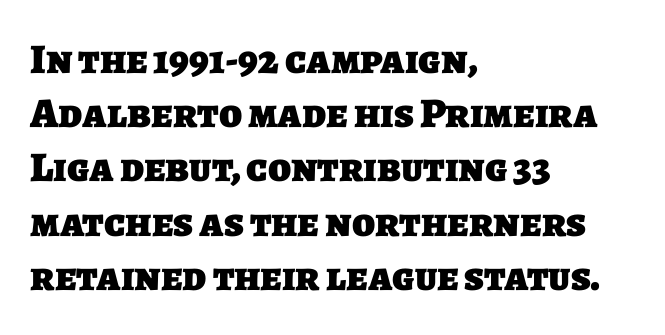
The image shows 42 px heavy sans-serif type; set left-aligned, normal line spacing (1.29x), normal letter spacing, not underlined; low stroke contrast and a large x-height.
